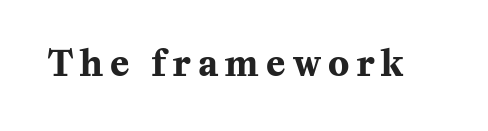
Q: Is the text bold? A: Yes.
Q: Is the text italic (slanted)? A: No, it is upright.
Q: Is the typeface a serif or a sans-serif typeface? A: Serif.
Q: Is the text underlined? A: No.
Q: Is the spacing between letters normal or unusually wide? A: Unusually wide.
Q: Width (condensed, normal, or wide)? A: Normal.
Q: Stroke contrast? A: Medium.
Q: x-height? A: Medium.
Q: Monospaced? A: No.
